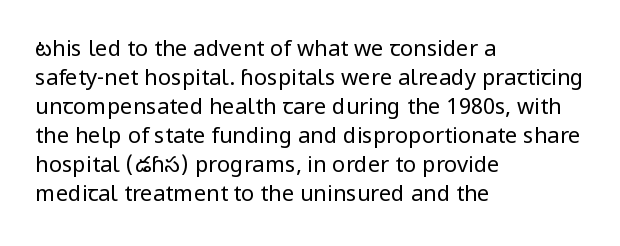
Tall strokes in this sample are plumb rather than angled. The passage shown has conventional tracking throughout. Every row of glyphs begins at an identical x-position on the left. A normal amount of white space separates one row of letters from the next. Type without underlining.
